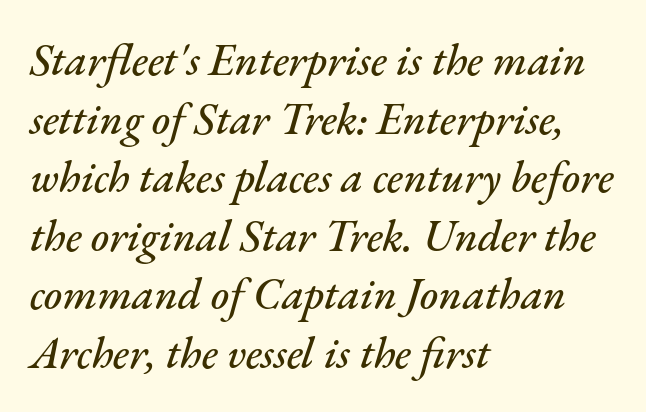
{"italic": "yes", "lean": "right", "slant_degrees": 17, "width": "normal", "stroke_contrast": "medium", "x_height": "small", "monospaced": "no", "underline": "no", "align": "left", "line_spacing": "normal", "line_spacing_ratio": 1.33, "letter_spacing": "normal", "letter_spacing_em": 0.0, "glyph_px": 44}
